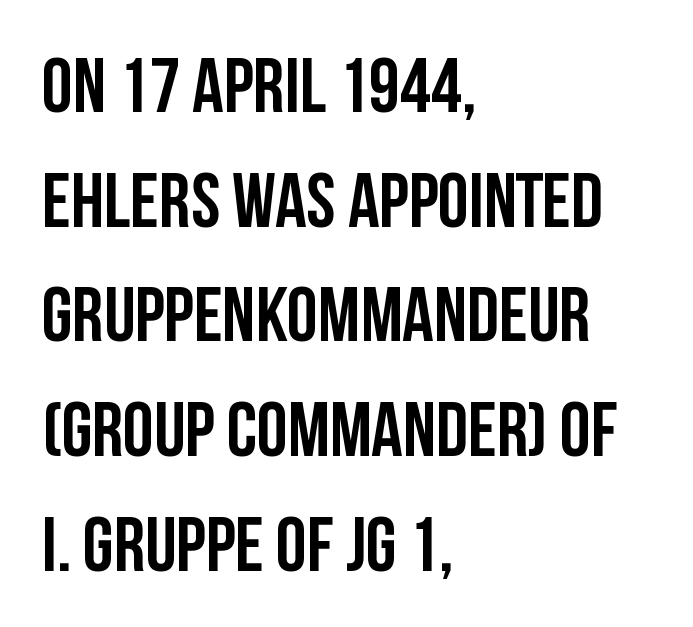
Strokes here are thick enough to call this a true bold. No feet cap the strokes, marking this as sans-serif type. The axis of the letterforms is exactly vertical. Unmarked baselines from the first word to the last. Baseline-to-baseline distance is the conventional proportion of letter height.
